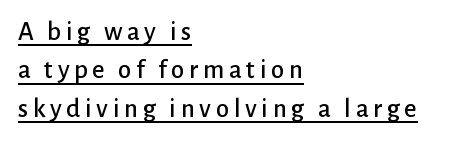
The image shows 27 px text type, upright; set left-aligned, normal line spacing (1.42x), underlined.
